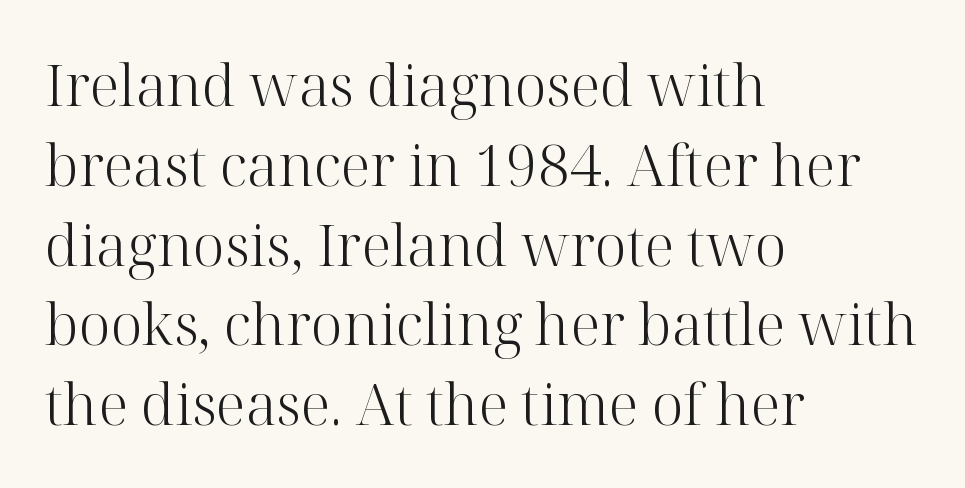
Q: Is the text bold? A: No.
Q: Is the text italic (slanted)? A: No, it is upright.
Q: Is the typeface a serif or a sans-serif typeface? A: Serif.
Q: Is the text underlined? A: No.
Q: How is the paragraph aligned? A: Left-aligned.
Q: Is the spacing between letters normal or unusually wide? A: Normal.
Q: Is the spacing between lines tight, normal or loose? A: Normal.
Q: Width (condensed, normal, or wide)? A: Normal.
Q: Stroke contrast? A: High.
Q: x-height? A: Medium.
Q: Monospaced? A: No.
